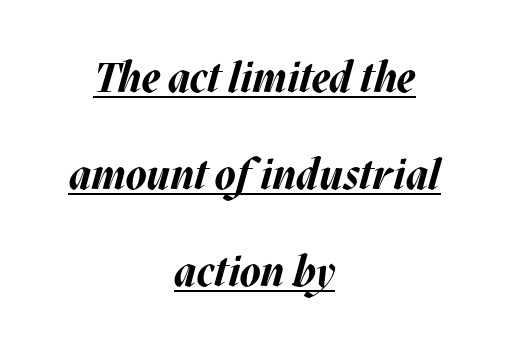
The image shows 42 px bold type, italic (leaning right); set centered, loose line spacing (2.31x), normal letter spacing, underlined; medium stroke contrast and a large x-height.
